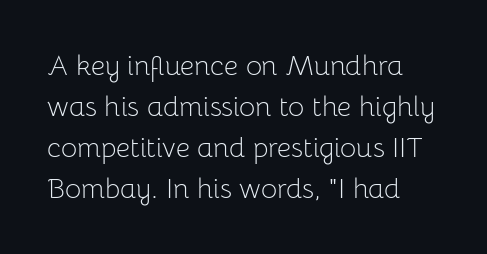
Q: Is the text bold? A: No.
Q: Is the text italic (slanted)? A: No, it is upright.
Q: Is the typeface a serif or a sans-serif typeface? A: Sans-serif.
Q: Is the text underlined? A: No.
Q: How is the paragraph aligned? A: Left-aligned.
Q: Is the spacing between letters normal or unusually wide? A: Normal.
Q: Is the spacing between lines tight, normal or loose? A: Normal.
Q: Width (condensed, normal, or wide)? A: Normal.
Q: Stroke contrast? A: Low.
Q: x-height? A: Medium.
Q: Monospaced? A: No.
